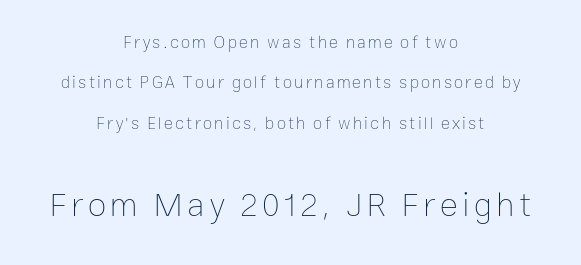
Q: Is the text bold? A: No.
Q: Is the text italic (slanted)? A: No, it is upright.
Q: Is the text underlined? A: No.
Q: How is the paragraph aligned? A: Centered.
Q: Is the spacing between lines tight, normal or loose? A: Loose.
Q: Which block of text is set in a larger size, the first (top) or the second (bottom)? A: The second (bottom) one.
Q: Width (condensed, normal, or wide)? A: Normal.
Q: Stroke contrast? A: Low.
Q: x-height? A: Medium.
Q: Monospaced? A: No.
